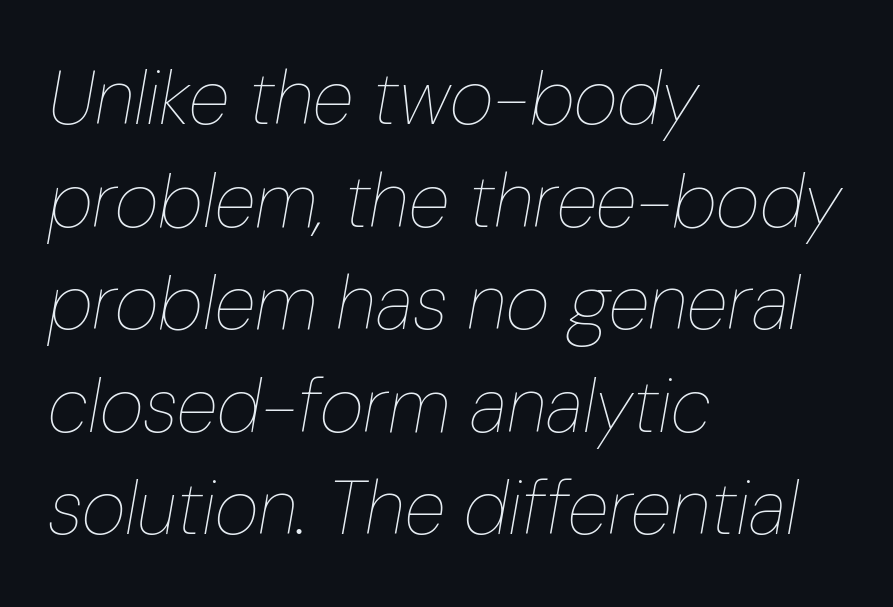
{"italic": "yes", "lean": "right", "slant_degrees": 10, "bold": "no", "weight": "thin", "width": "condensed", "stroke_contrast": "low", "x_height": "medium", "monospaced": "no", "underline": "no", "align": "left", "line_spacing": "normal", "line_spacing_ratio": 1.35, "letter_spacing": "normal", "letter_spacing_em": 0.0, "glyph_px": 76}
